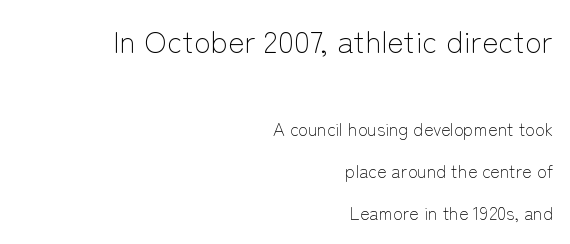
Q: Is the text bold? A: No.
Q: Is the text italic (slanted)? A: No, it is upright.
Q: Is the typeface a serif or a sans-serif typeface? A: Sans-serif.
Q: Is the text underlined? A: No.
Q: How is the paragraph aligned? A: Right-aligned.
Q: Is the spacing between letters normal or unusually wide? A: Normal.
Q: Is the spacing between lines tight, normal or loose? A: Loose.
Q: Which block of text is set in a larger size, the first (top) or the second (bottom)? A: The first (top) one.
Q: Width (condensed, normal, or wide)? A: Normal.
Q: Stroke contrast? A: Low.
Q: x-height? A: Medium.
Q: Monospaced? A: No.
